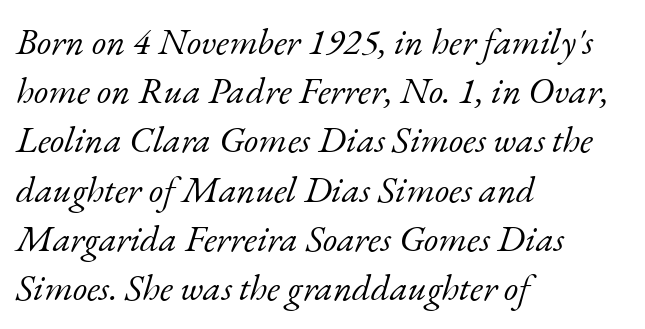
Regular leading. Caption: face not bold, strokes unweighted. Here the designer chose a conventional face with non-uniform glyph widths. Descenders hang freely into open space. Slanted lettering throughout.
